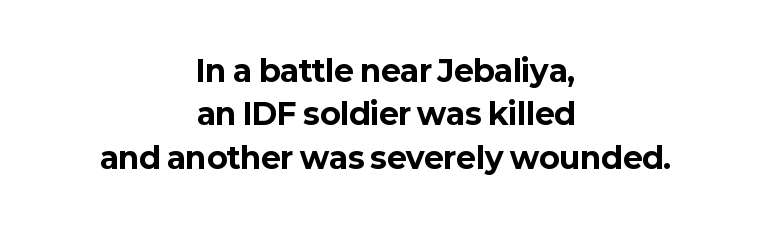
The image shows 30 px bold sans-serif type, upright; set centered, normal line spacing (1.45x), normal letter spacing, not underlined; low stroke contrast and a medium x-height.
